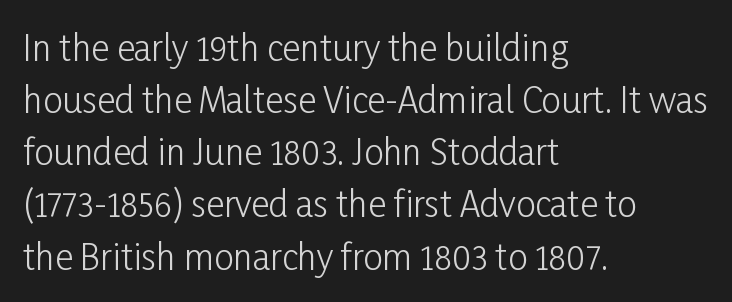
No extra ink here — the face is not bold. These lines keep a tight, regular rhythm from letter to letter. This is roman type, the default non-slanted kind. The leading is moderate, giving the passage an even texture. A typesetter would label this face a sans.
